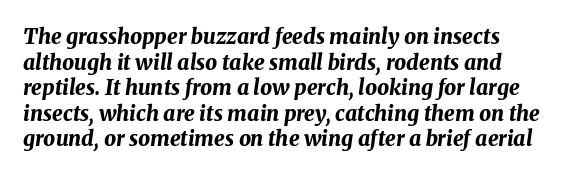
The image shows 21 px bold type, italic (leaning right); set line spacing 1.22x, normal letter spacing, not underlined.
